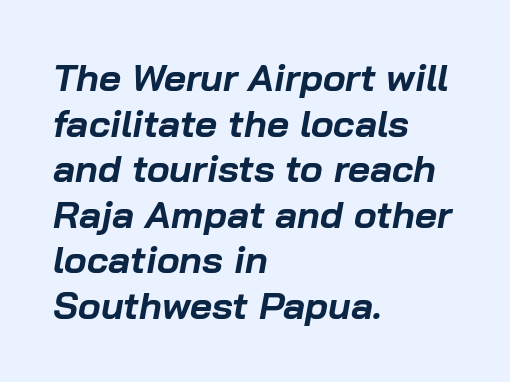
{"italic": "yes", "lean": "right", "slant_degrees": 10, "bold": "yes", "weight": "bold", "width": "normal", "stroke_contrast": "low", "x_height": "medium", "monospaced": "no", "underline": "no", "align": "left", "line_spacing_ratio": 1.2, "letter_spacing": "normal", "letter_spacing_em": 0.0, "glyph_px": 38}
